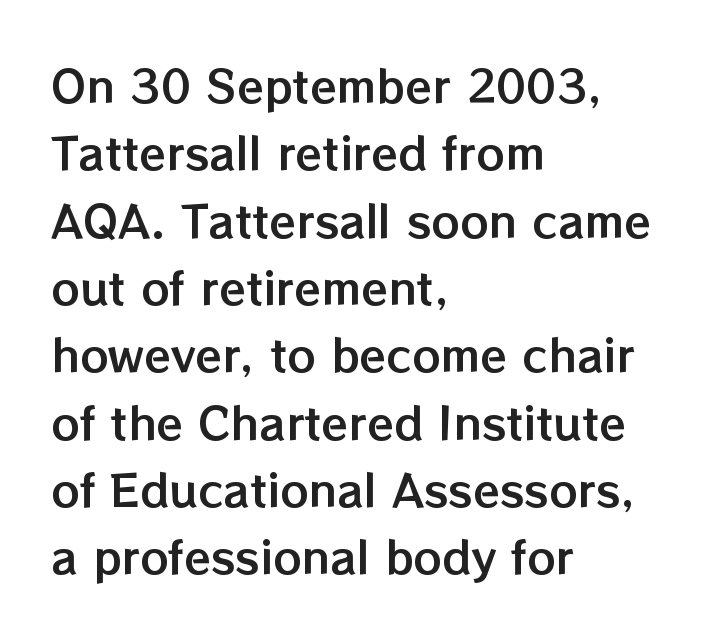
Q: Is the text italic (slanted)? A: No, it is upright.
Q: Is the text underlined? A: No.
Q: How is the paragraph aligned? A: Left-aligned.
Q: Is the spacing between letters normal or unusually wide? A: Normal.
Q: Is the spacing between lines tight, normal or loose? A: Normal.
Q: Width (condensed, normal, or wide)? A: Normal.
Q: Stroke contrast? A: Low.
Q: x-height? A: Medium.
Q: Monospaced? A: No.
